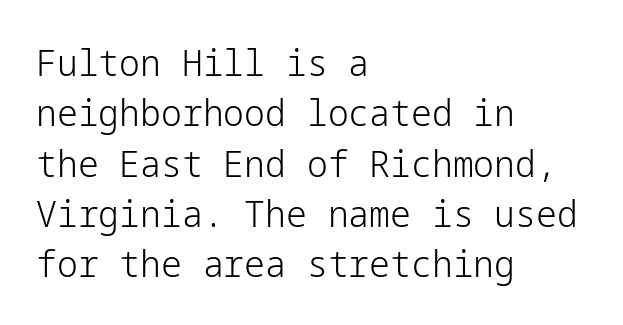
{"serif": "no", "italic": "no", "bold": "no", "weight": "light", "width": "normal", "stroke_contrast": "low", "x_height": "medium", "underline": "no", "align": "left", "line_spacing": "normal", "line_spacing_ratio": 1.36, "letter_spacing": "normal", "letter_spacing_em": 0.0, "glyph_px": 37}
